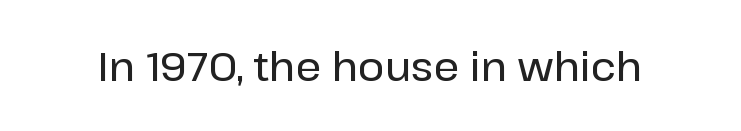
The image shows 40 px sans-serif type, upright; set normal letter spacing, not underlined; low stroke contrast and a medium x-height.
